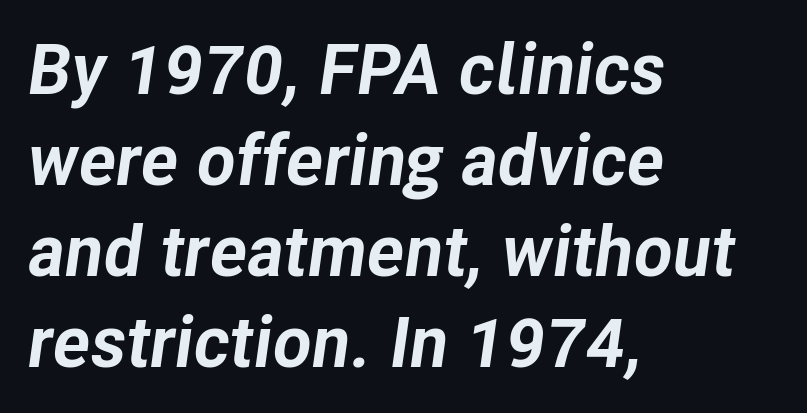
No extra tracking has been applied to these lines. The text block is weighted toward the left margin, trailing off unevenly rightward. The strip under each line holds only bare page. Interline gaps are of average width in this sample. Looking at the ascenders, they clearly lean. I'd describe the lettering as bold — thick and assertive.
